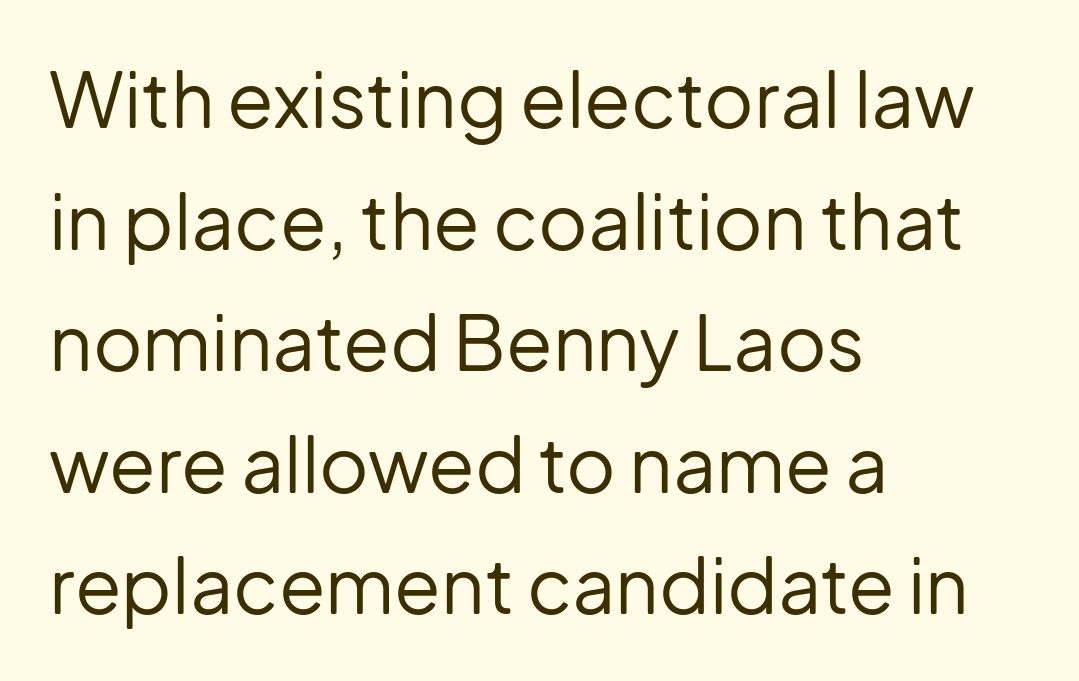
Q: Is the text bold? A: No.
Q: Is the text italic (slanted)? A: No, it is upright.
Q: Is the typeface a serif or a sans-serif typeface? A: Sans-serif.
Q: Is the text underlined? A: No.
Q: How is the paragraph aligned? A: Left-aligned.
Q: Is the spacing between letters normal or unusually wide? A: Normal.
Q: Is the spacing between lines tight, normal or loose? A: Normal.
Q: Width (condensed, normal, or wide)? A: Normal.
Q: Stroke contrast? A: Low.
Q: x-height? A: Medium.
Q: Monospaced? A: No.
